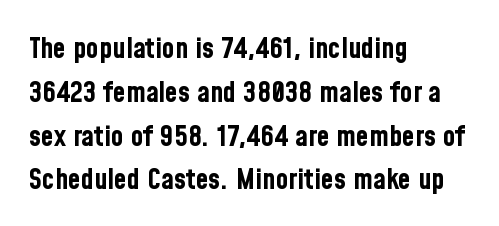
{"serif": "no", "italic": "no", "bold": "yes", "weight": "bold", "width": "condensed", "stroke_contrast": "low", "x_height": "medium", "monospaced": "no", "underline": "no", "align": "left", "line_spacing": "normal", "line_spacing_ratio": 1.51, "letter_spacing": "normal", "letter_spacing_em": 0.0, "glyph_px": 29}
